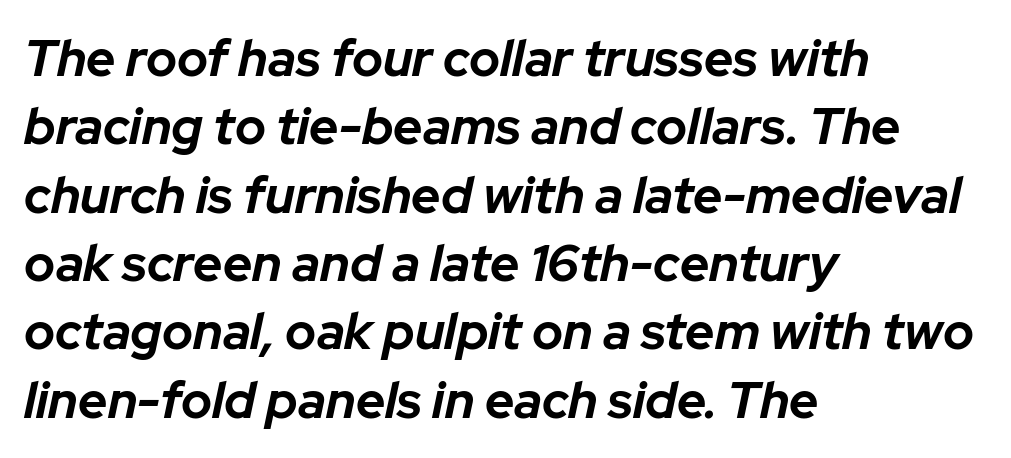
{"italic": "yes", "lean": "right", "slant_degrees": 12, "bold": "yes", "weight": "bold", "width": "normal", "stroke_contrast": "low", "x_height": "medium", "monospaced": "no", "underline": "no", "align": "left", "line_spacing": "normal", "line_spacing_ratio": 1.34, "letter_spacing": "normal", "letter_spacing_em": 0.0, "glyph_px": 51}
